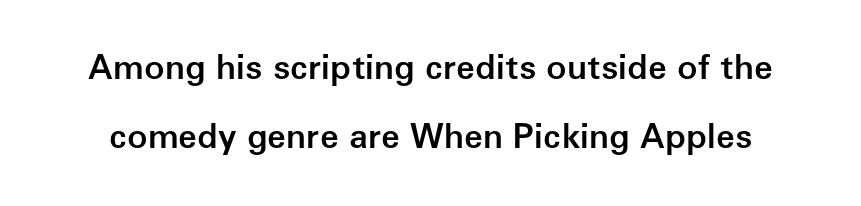
Bare-footed words on every line. Notice the wide empty band between every row — that's loose leading. Stems and bowls a touch heavier than normal — semibold. Nothing unusual about the tracking: characters are spaced as the font intends. Spacing verdict: proportional, widths tailored to each character.
